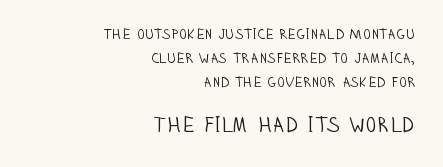
Q: Is the text bold? A: No.
Q: Is the text italic (slanted)? A: No, it is upright.
Q: Is the text underlined? A: No.
Q: How is the paragraph aligned? A: Right-aligned.
Q: Is the spacing between letters normal or unusually wide? A: Normal.
Q: Is the spacing between lines tight, normal or loose? A: Normal.
Q: Which block of text is set in a larger size, the first (top) or the second (bottom)? A: The second (bottom) one.
